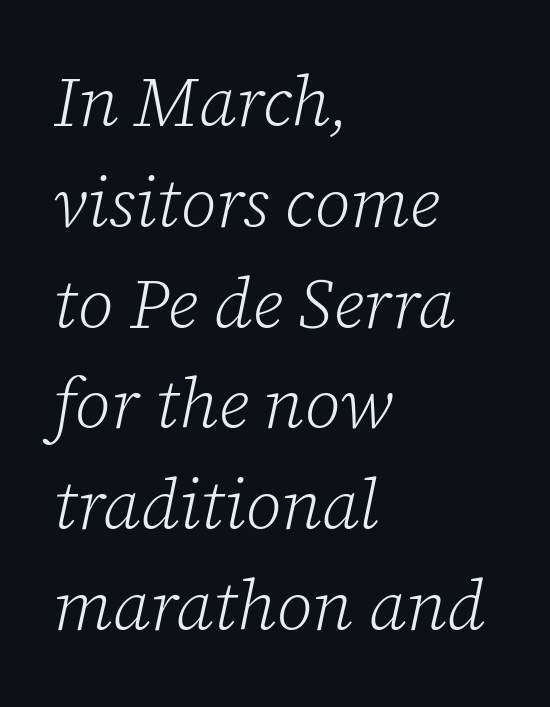
{"serif": "yes", "italic": "yes", "lean": "right", "slant_degrees": 12, "bold": "no", "weight": "light", "width": "normal", "stroke_contrast": "low", "x_height": "medium", "monospaced": "no", "underline": "no", "align": "left", "line_spacing": "normal", "line_spacing_ratio": 1.44, "letter_spacing": "normal", "letter_spacing_em": 0.0, "glyph_px": 70}
